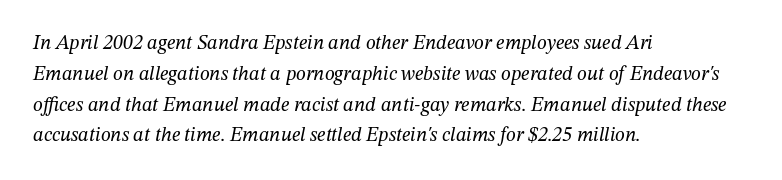
The image shows 20 px text type, italic (leaning right); set left-aligned, normal line spacing (1.54x), normal letter spacing, not underlined.
